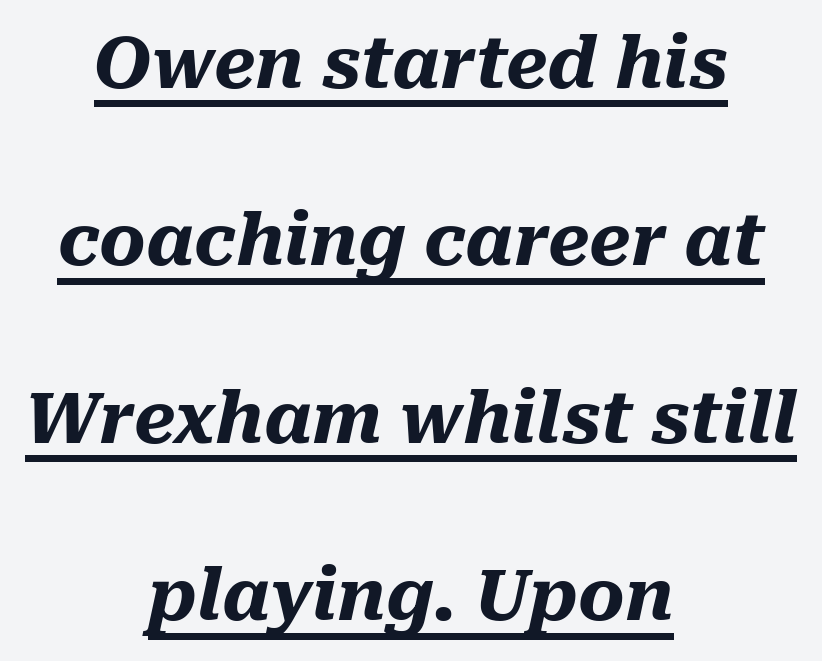
{"italic": "yes", "lean": "right", "slant_degrees": 10, "bold": "yes", "weight": "heavy", "width": "normal", "stroke_contrast": "medium", "x_height": "medium", "monospaced": "no", "underline": "yes", "align": "center", "line_spacing": "loose", "line_spacing_ratio": 2.5, "letter_spacing": "normal", "letter_spacing_em": 0.0, "glyph_px": 71}
